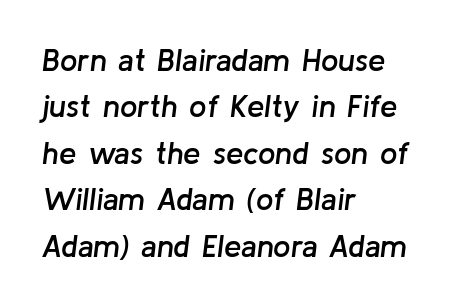
{"italic": "yes", "lean": "right", "slant_degrees": 8, "bold": "semi", "weight": "semibold", "width": "normal", "stroke_contrast": "low", "x_height": "medium", "monospaced": "no", "underline": "no", "align": "left", "line_spacing": "normal", "line_spacing_ratio": 1.5, "letter_spacing": "normal", "letter_spacing_em": 0.0, "glyph_px": 31}
